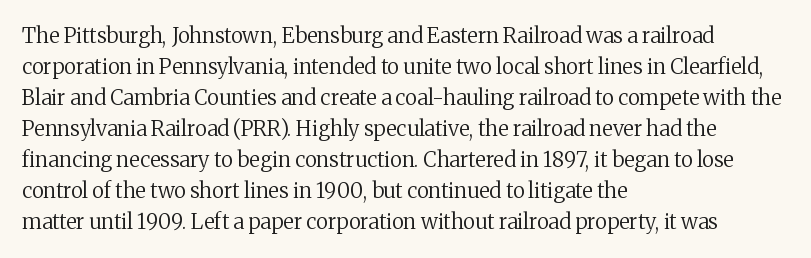
No chunkiness to these letters — they're not bold. The area under the type is left untouched. This rendering uses left alignment, leaving the right contour irregular. The font's upright variant was chosen for this text. Compared with typical body copy, the letter spacing here is the same.
